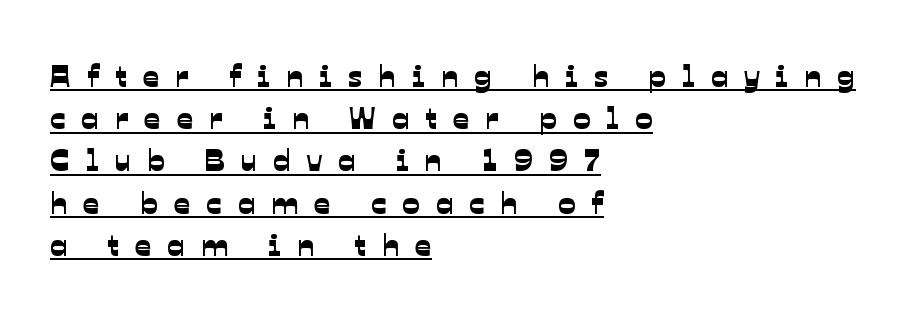
{"serif": "no", "width": "normal", "stroke_contrast": "low", "x_height": "medium", "monospaced": "no", "underline": "yes", "align": "left", "line_spacing": "normal", "line_spacing_ratio": 1.32, "letter_spacing": "wide", "letter_spacing_em": 0.5, "glyph_px": 32}
